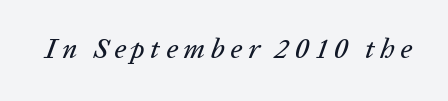
Q: Is the text italic (slanted)? A: Yes, it leans right by about 20 degrees.
Q: Is the text underlined? A: No.
Q: Is the spacing between letters normal or unusually wide? A: Unusually wide.
Q: Width (condensed, normal, or wide)? A: Normal.
Q: Stroke contrast? A: Low.
Q: x-height? A: Medium.
Q: Monospaced? A: No.
